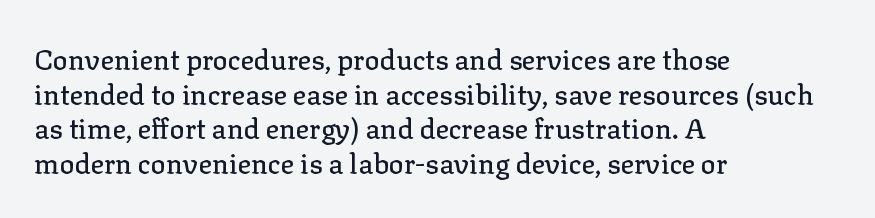
{"serif": "yes", "italic": "no", "width": "normal", "stroke_contrast": "low", "x_height": "medium", "monospaced": "no", "underline": "no", "align": "left", "line_spacing_ratio": 1.24, "letter_spacing": "normal", "letter_spacing_em": 0.0, "glyph_px": 28}
